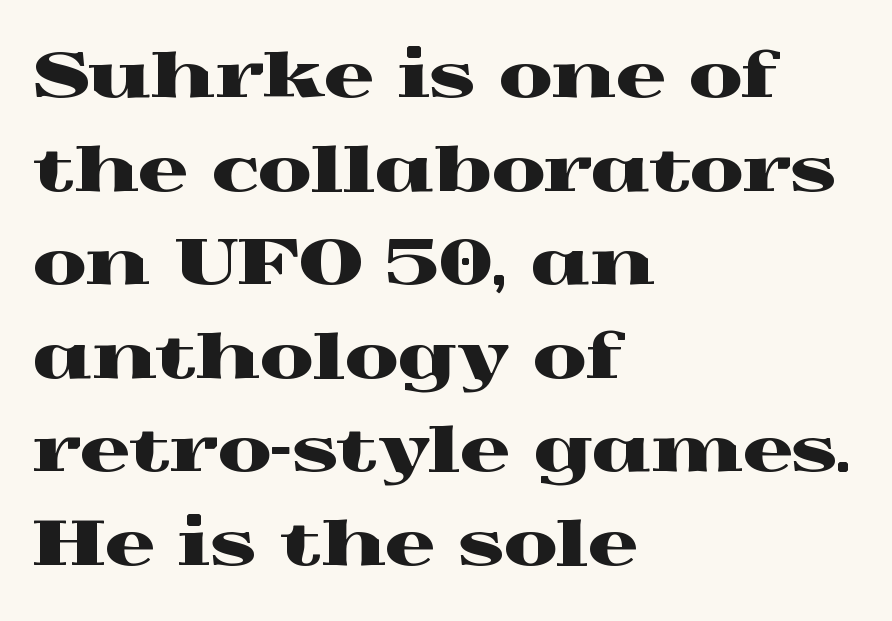
Q: Is the text italic (slanted)? A: No, it is upright.
Q: Is the typeface a serif or a sans-serif typeface? A: Serif.
Q: Is the text underlined? A: No.
Q: How is the paragraph aligned? A: Left-aligned.
Q: Is the spacing between letters normal or unusually wide? A: Normal.
Q: Is the spacing between lines tight, normal or loose? A: Normal.
Q: Width (condensed, normal, or wide)? A: Wide.
Q: x-height? A: Medium.
Q: Monospaced? A: No.
